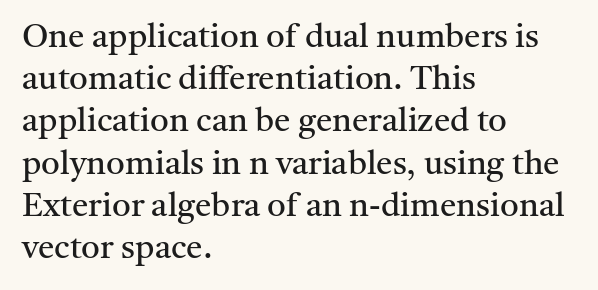
The image shows 33 px regular-weight serif type, upright; set left-aligned, normal line spacing (1.28x), normal letter spacing, not underlined; medium stroke contrast and a medium x-height.
